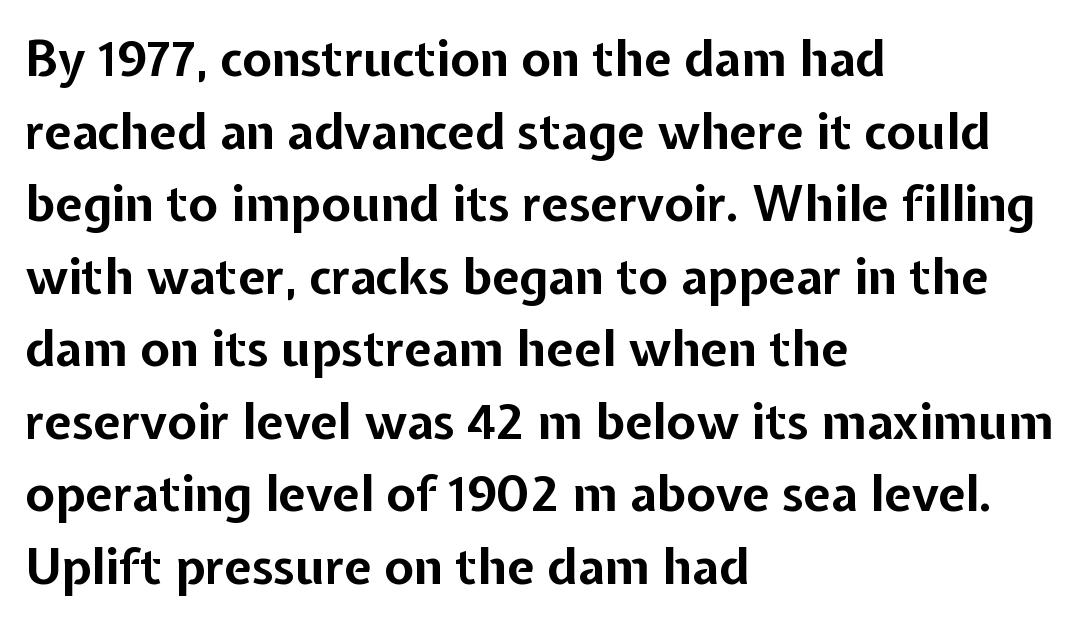
{"serif": "no", "italic": "no", "bold": "yes", "weight": "bold", "width": "normal", "stroke_contrast": "low", "x_height": "medium", "monospaced": "no", "underline": "no", "align": "left", "line_spacing": "normal", "line_spacing_ratio": 1.48, "letter_spacing": "normal", "letter_spacing_em": 0.0, "glyph_px": 49}
